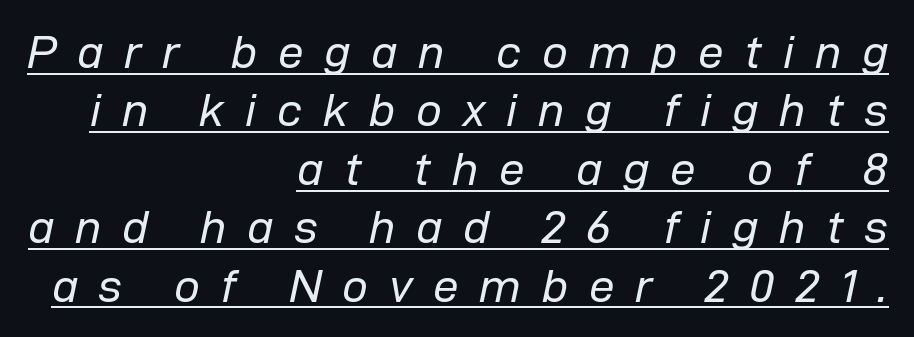
The image shows 46 px regular-weight type, italic (leaning right); set right-aligned, normal line spacing (1.27x), unusually wide letter spacing (+0.45 em), underlined; low stroke contrast and a medium x-height.
